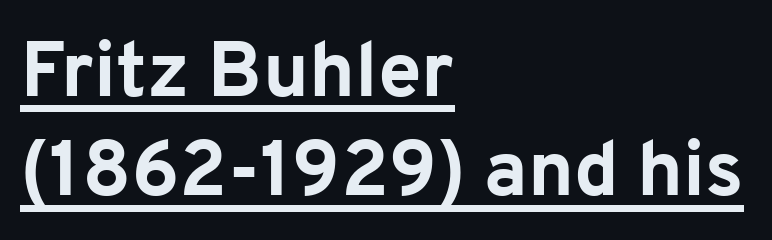
The image shows 78 px bold sans-serif type, upright; set left-aligned, normal line spacing (1.27x), normal letter spacing, underlined; low stroke contrast and a medium x-height.
